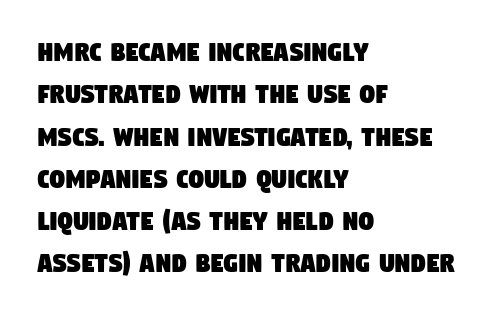
Q: Is the typeface a serif or a sans-serif typeface? A: Sans-serif.
Q: Is the text underlined? A: No.
Q: How is the paragraph aligned? A: Left-aligned.
Q: Is the spacing between letters normal or unusually wide? A: Normal.
Q: Is the spacing between lines tight, normal or loose? A: Normal.
Q: Width (condensed, normal, or wide)? A: Condensed.
Q: Stroke contrast? A: Low.
Q: x-height? A: Large.
Q: Monospaced? A: No.
